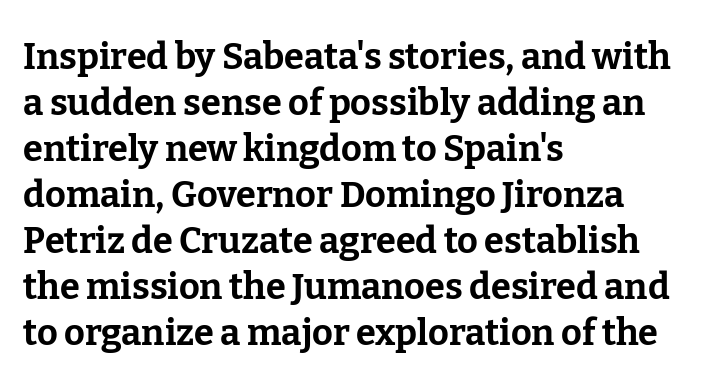
The foot of each line stays bare and open. The paragraph has a hard left edge and a soft right edge. The letters advance in unequal steps, a hallmark of proportional type. Emphasis by weight is at full strength: bold.
